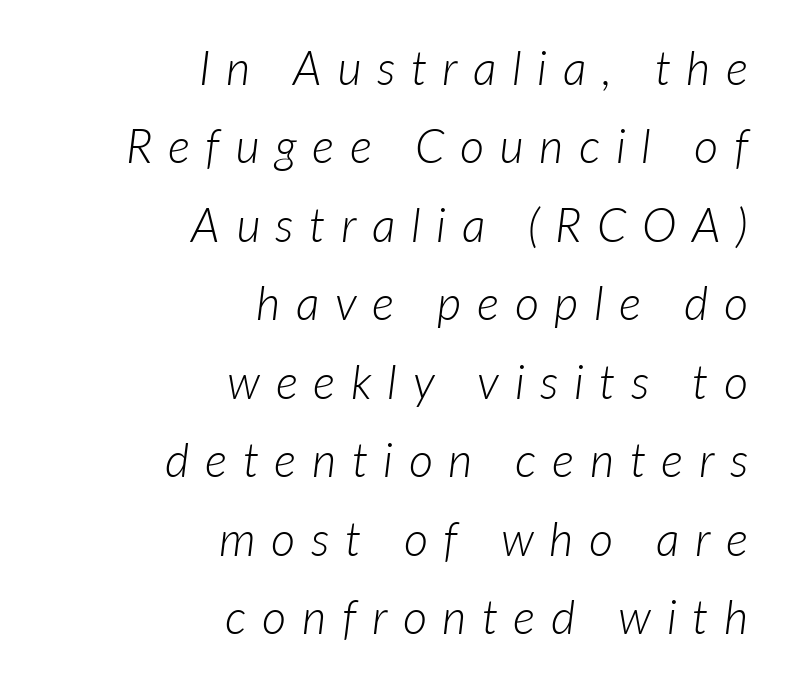
Q: Is the text bold? A: No.
Q: Is the text italic (slanted)? A: Yes, it leans right by about 7 degrees.
Q: Is the text underlined? A: No.
Q: How is the paragraph aligned? A: Right-aligned.
Q: Is the spacing between letters normal or unusually wide? A: Unusually wide.
Q: Is the spacing between lines tight, normal or loose? A: Normal.
Q: Width (condensed, normal, or wide)? A: Normal.
Q: Stroke contrast? A: Low.
Q: x-height? A: Medium.
Q: Monospaced? A: No.
